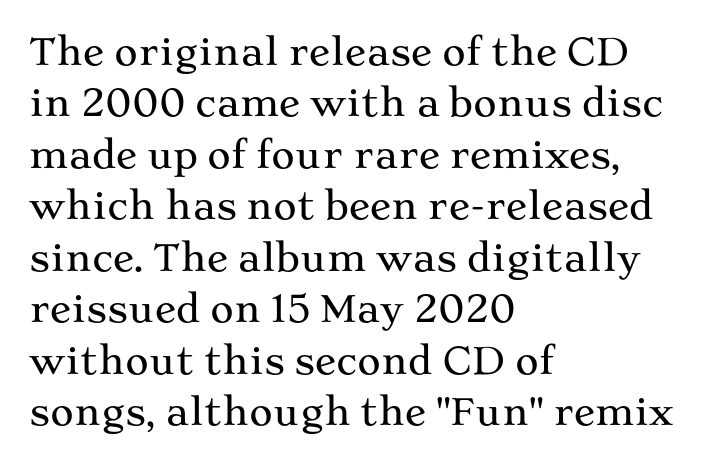
Nobody drew a line under any word here. Evenly set lines give the paragraph a standard silhouette. Caption: standard tracking, unaltered. The rendering uses natural spacing where letterforms have individual widths.
